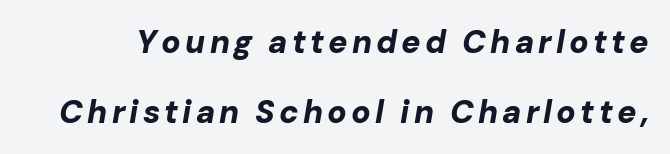
{"italic": "yes", "lean": "right", "slant_degrees": 10, "bold": "yes", "weight": "bold", "width": "normal", "stroke_contrast": "low", "x_height": "medium", "monospaced": "no", "underline": "no", "line_spacing": "loose", "line_spacing_ratio": 2.18, "glyph_px": 32}
